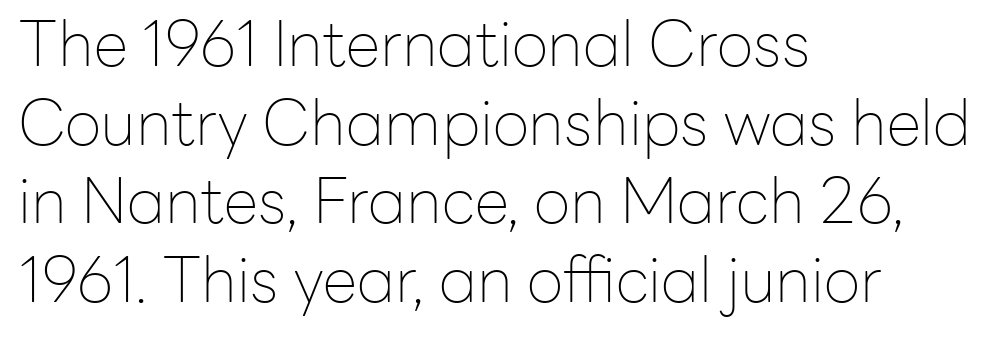
{"serif": "no", "italic": "no", "bold": "no", "weight": "thin", "width": "normal", "stroke_contrast": "low", "x_height": "medium", "monospaced": "no", "underline": "no", "align": "left", "line_spacing": "normal", "line_spacing_ratio": 1.25, "letter_spacing": "normal", "letter_spacing_em": 0.0, "glyph_px": 63}
